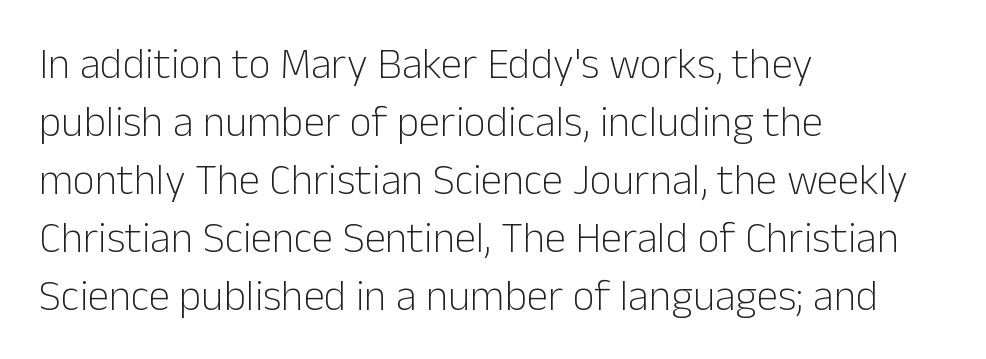
The image shows 43 px light sans-serif type, upright; set left-aligned, normal line spacing (1.35x), normal letter spacing, not underlined; low stroke contrast and a medium x-height.
